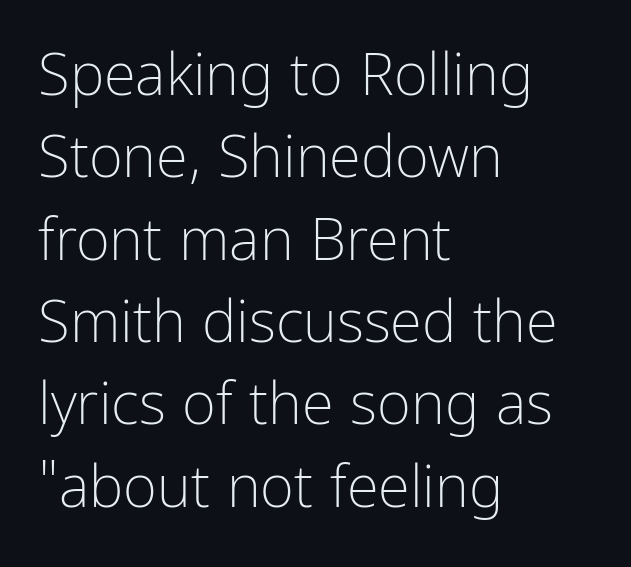
Spacing between characters is what you'd get straight out of the box. The typesetter chose a ragged-right arrangement here. Weight: in the light-to-regular range. Posture: upright roman. Unlike a traditional serif, this face leaves its strokes unadorned.
